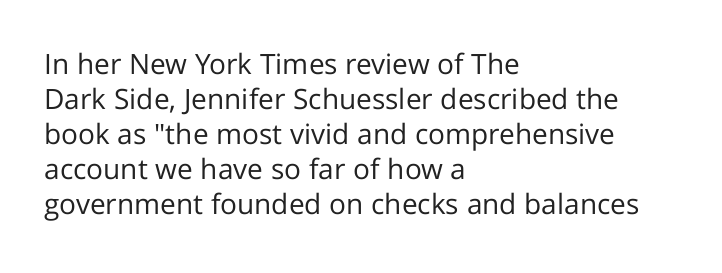
Visually the block forms a straight wall on the left and a jagged coastline on the right. Interline gaps are of average width in this sample. The font family rendered here belongs to the sans-serif group. No chunkiness to these letters — they're not bold. Style check: upright.
